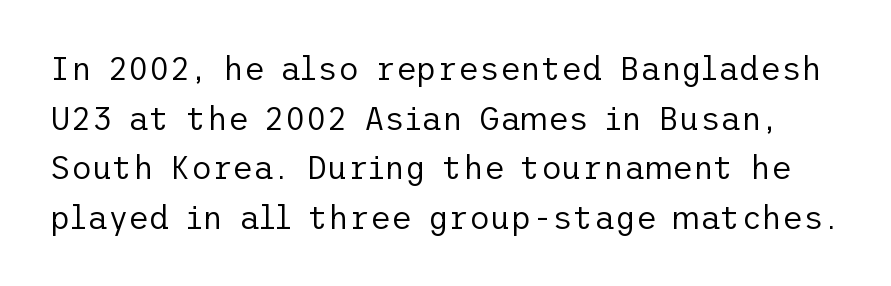
The passage shown has conventional tracking throughout. Clear beneath every line of the passage. The specimen reads as upright at a glance. Does the type have serifs? No, each stem ends abruptly. Line spacing here is normal.
